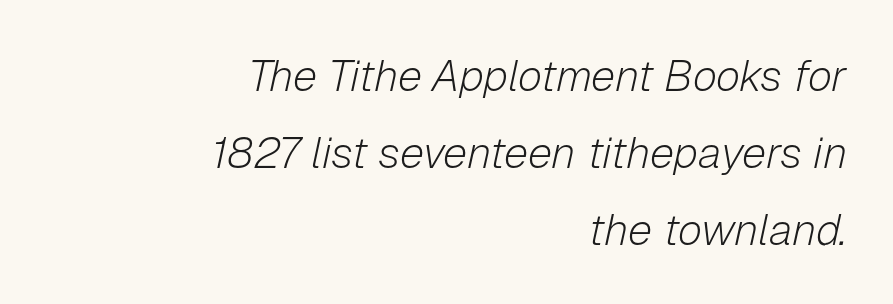
The letters advance in unequal steps, a hallmark of proportional type. Inter-character spacing is left at the font's built-in metrics. This rendering uses right alignment, leaving the left contour irregular. Weight: not bold — regular or lighter. Clear beneath every line of the passage.
